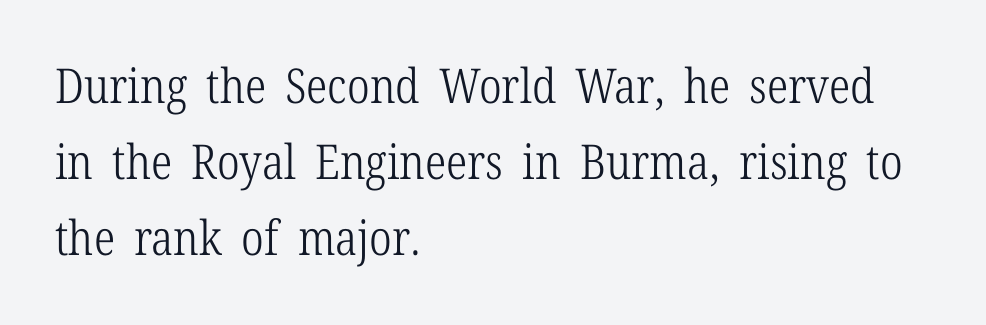
{"serif": "yes", "italic": "no", "bold": "no", "weight": "light", "width": "condensed", "stroke_contrast": "low", "x_height": "medium", "monospaced": "no", "underline": "no", "align": "left", "line_spacing": "normal", "line_spacing_ratio": 1.58, "letter_spacing": "normal", "letter_spacing_em": 0.0, "glyph_px": 48}
